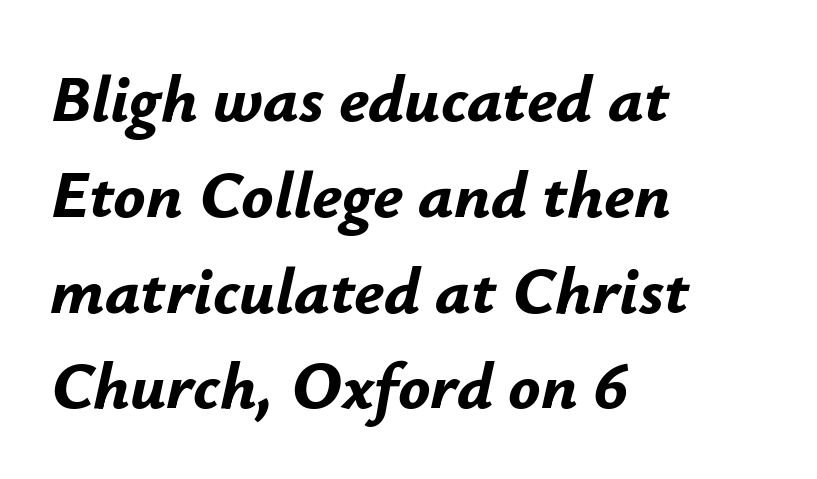
Its strokes are broad and dark, the hallmark of bold type. Whoever set this chose a conventional vertical rhythm. The rendering anchors every line to the left-hand side. Tracking value appears to be zero — textbook default spacing. The axis of the letterforms is tilted away from vertical. The passage shown is not underscored anywhere.
